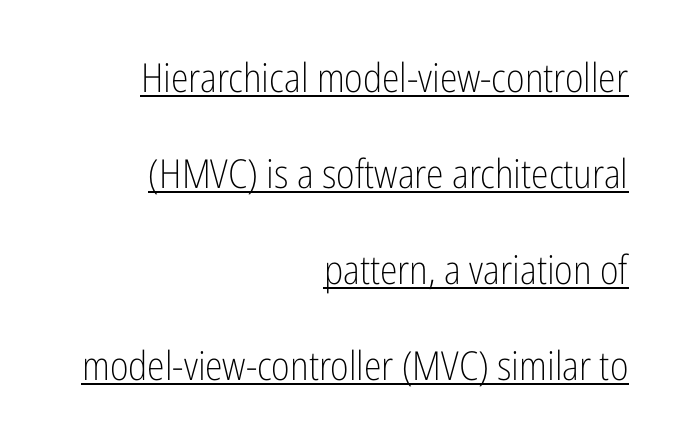
Q: Is the text bold? A: No.
Q: Is the text italic (slanted)? A: No, it is upright.
Q: Is the typeface a serif or a sans-serif typeface? A: Sans-serif.
Q: Is the text underlined? A: Yes.
Q: How is the paragraph aligned? A: Right-aligned.
Q: Is the spacing between letters normal or unusually wide? A: Normal.
Q: Is the spacing between lines tight, normal or loose? A: Loose.
Q: Width (condensed, normal, or wide)? A: Condensed.
Q: Stroke contrast? A: Low.
Q: x-height? A: Medium.
Q: Monospaced? A: No.
